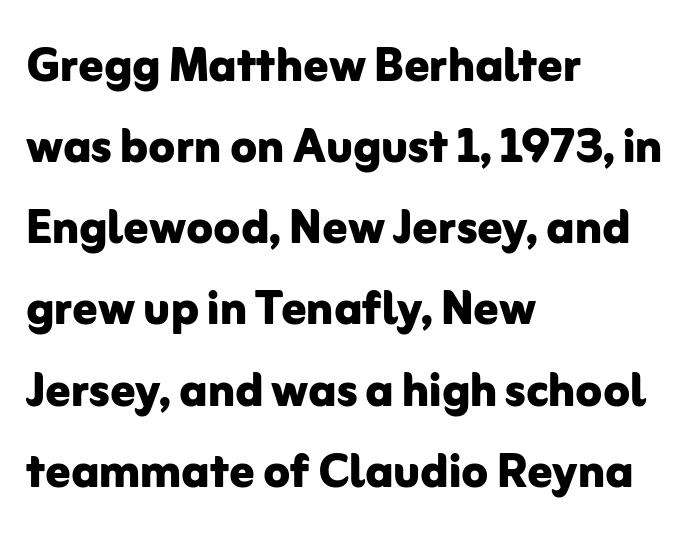
Letters rest on an invisible, unmarked baseline. Here the designer chose a conventional face with non-uniform glyph widths. Alignment: flush left. The sample has been set heavy, in full bold. Serif or sans? Sans — the stroke terminals are bare. Vertical spacing — default.
